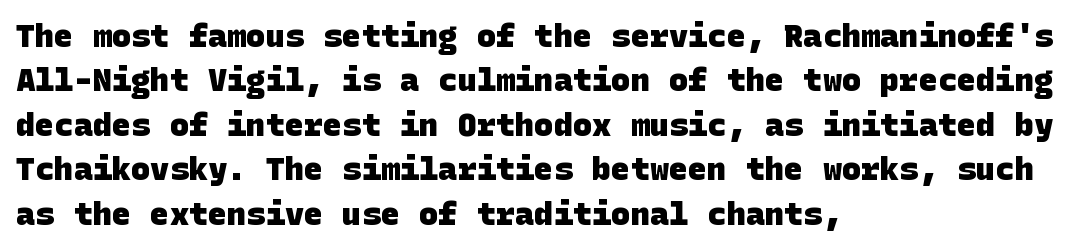
{"serif": "no", "bold": "yes", "weight": "heavy", "width": "normal", "stroke_contrast": "low", "x_height": "large", "underline": "no", "align": "left", "line_spacing": "normal", "line_spacing_ratio": 1.39, "letter_spacing": "normal", "letter_spacing_em": 0.0, "glyph_px": 32}
